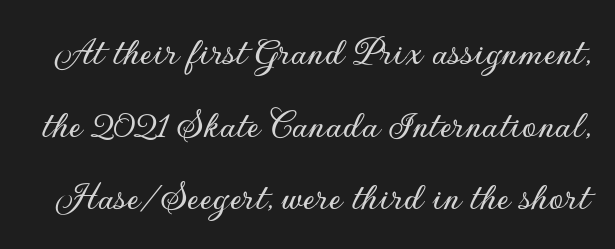
{"serif": "no", "width": "normal", "stroke_contrast": "low", "x_height": "small", "monospaced": "no", "underline": "no", "line_spacing_ratio": 1.73, "letter_spacing": "normal", "letter_spacing_em": 0.0, "glyph_px": 42}
